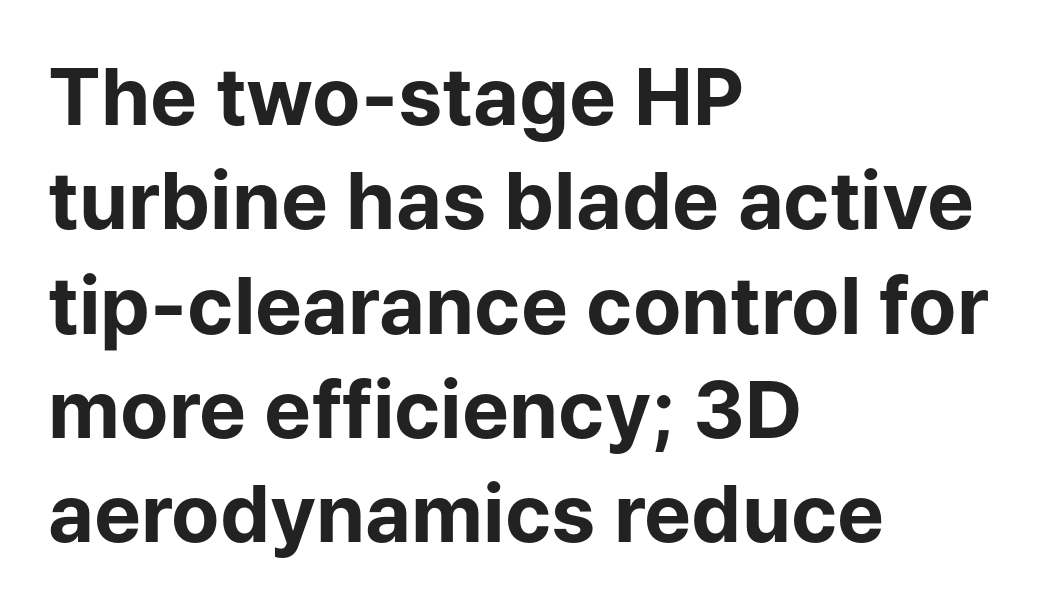
These lines are rendered in a variable-pitch font. Left-aligned paragraph, ragged on the right. Standard letterfit; no display-style spreading of the glyphs. Nothing sits at the stroke ends, so this counts as sans-serif. The specimen reads as upright at a glance. This sample keeps an unexceptional amount of space between lines.
